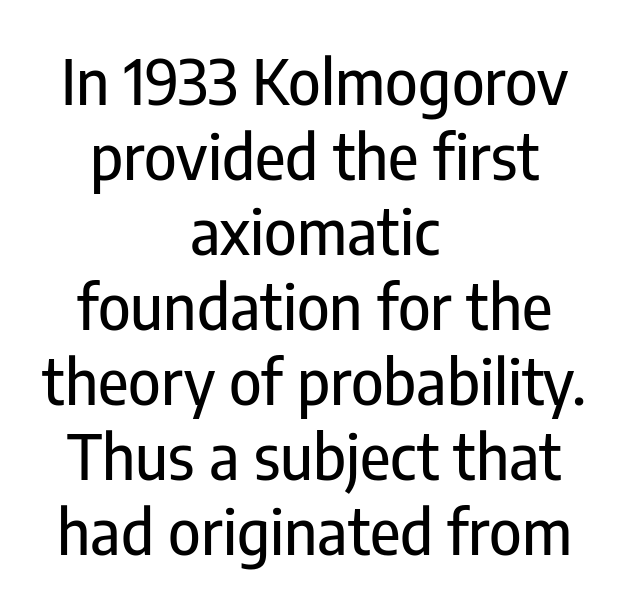
Q: Is the text italic (slanted)? A: No, it is upright.
Q: Is the typeface a serif or a sans-serif typeface? A: Sans-serif.
Q: Is the text underlined? A: No.
Q: How is the paragraph aligned? A: Centered.
Q: Is the spacing between letters normal or unusually wide? A: Normal.
Q: Width (condensed, normal, or wide)? A: Condensed.
Q: Stroke contrast? A: Low.
Q: x-height? A: Medium.
Q: Monospaced? A: No.
